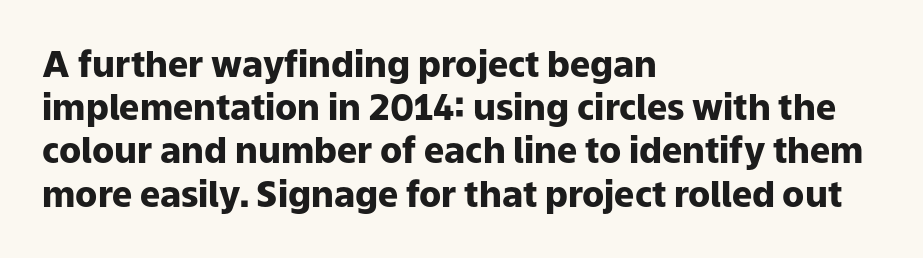
Q: Is the text bold? A: Yes.
Q: Is the text italic (slanted)? A: No, it is upright.
Q: Is the typeface a serif or a sans-serif typeface? A: Sans-serif.
Q: Is the text underlined? A: No.
Q: How is the paragraph aligned? A: Left-aligned.
Q: Is the spacing between letters normal or unusually wide? A: Normal.
Q: Width (condensed, normal, or wide)? A: Normal.
Q: Stroke contrast? A: Low.
Q: x-height? A: Medium.
Q: Monospaced? A: No.
